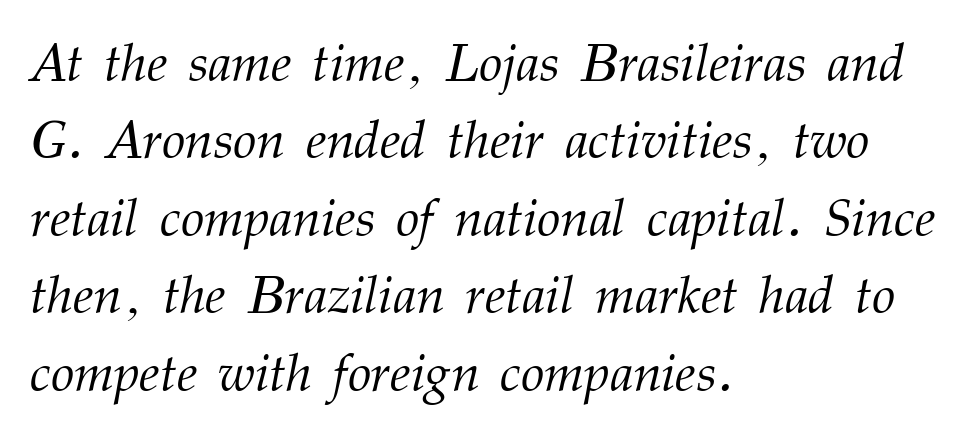
{"serif": "yes", "italic": "yes", "lean": "right", "slant_degrees": 12, "bold": "no", "weight": "light", "width": "normal", "stroke_contrast": "medium", "x_height": "medium", "monospaced": "no", "underline": "no", "align": "left", "line_spacing": "normal", "line_spacing_ratio": 1.46, "letter_spacing": "normal", "letter_spacing_em": 0.0, "glyph_px": 53}
